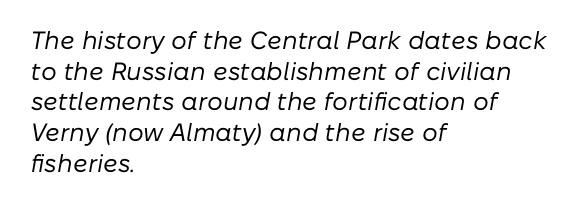
Observe the ordinary spacing: letters are neighbours, not strangers. Any mark beneath the type? The region is blank. Visually the block forms a straight wall on the left and a jagged coastline on the right. The specimen reads as italic at a glance. Compared with a typical body face, this is equally light or lighter still.
